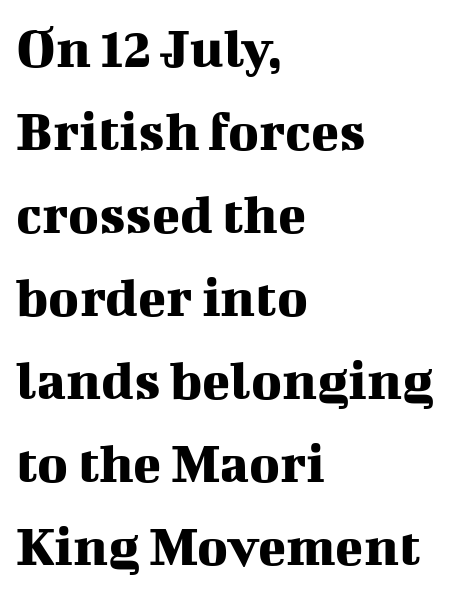
The image shows 58 px serif type, upright; set left-aligned, normal line spacing (1.43x), normal letter spacing, not underlined; medium stroke contrast and a medium x-height.
